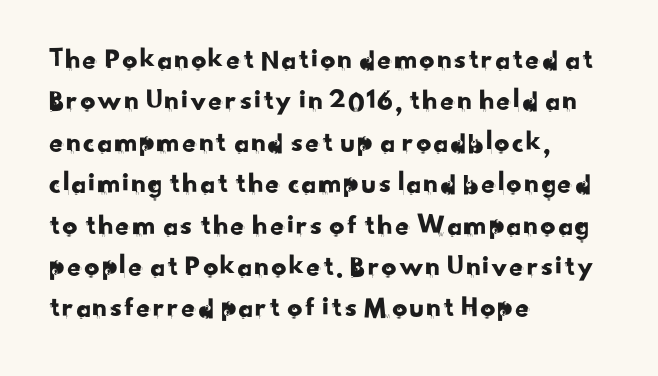
{"serif": "no", "width": "normal", "stroke_contrast": "low", "x_height": "small", "monospaced": "no", "underline": "no", "align": "left", "line_spacing": "normal", "line_spacing_ratio": 1.38, "letter_spacing": "normal", "letter_spacing_em": 0.0, "glyph_px": 30}
